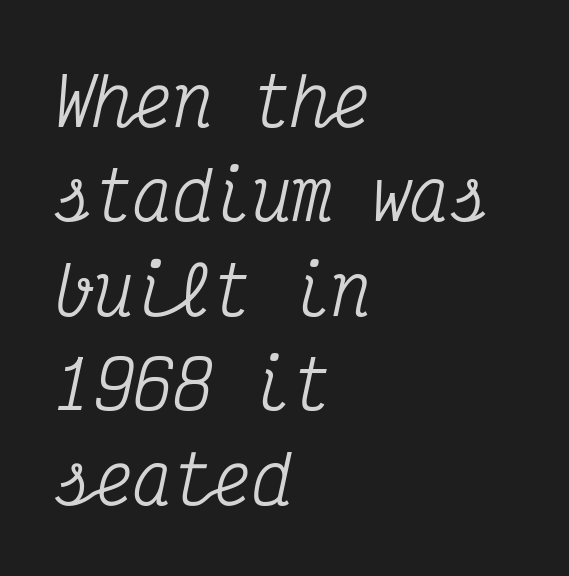
The image shows 66 px condensed serif type, italic (leaning right), monospaced; set left-aligned, normal line spacing (1.43x), normal letter spacing, not underlined; medium stroke contrast and a medium x-height.
